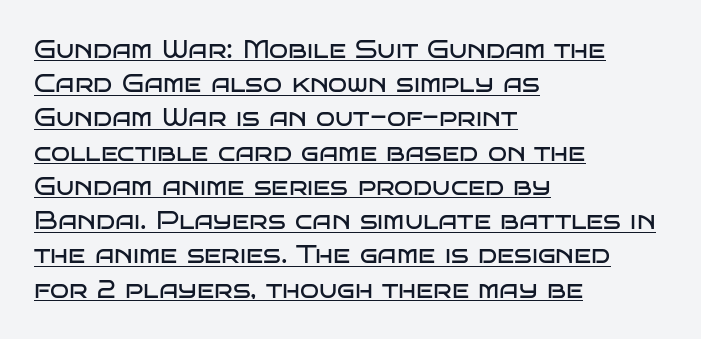
Q: Is the text bold? A: No.
Q: Is the text italic (slanted)? A: No, it is upright.
Q: Is the text underlined? A: Yes.
Q: How is the paragraph aligned? A: Left-aligned.
Q: Is the spacing between letters normal or unusually wide? A: Normal.
Q: Is the spacing between lines tight, normal or loose? A: Normal.
